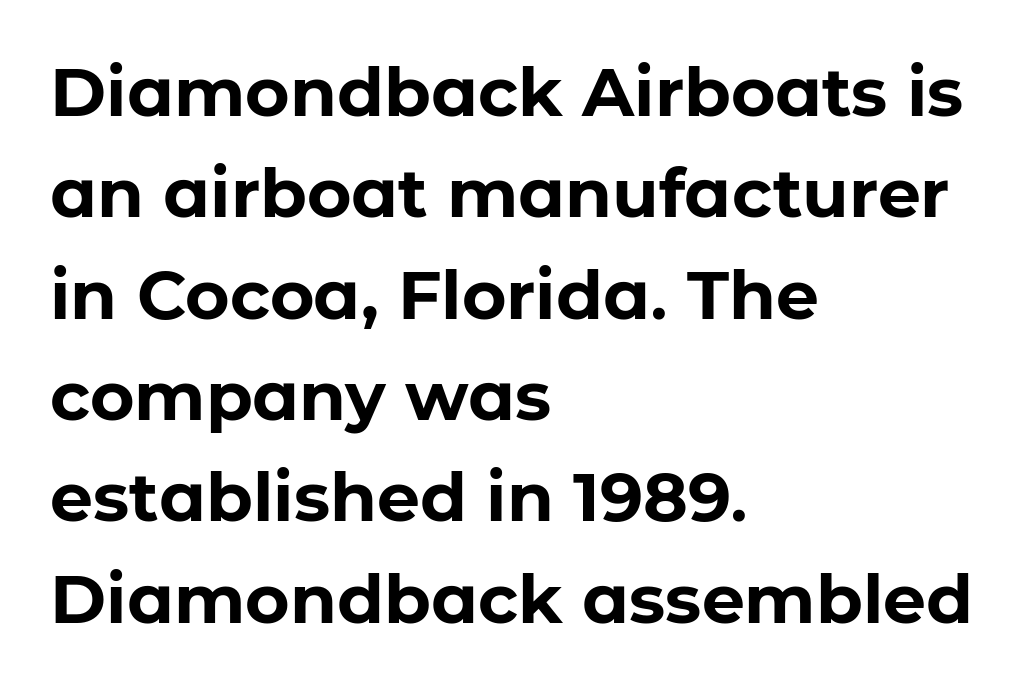
The image shows 68 px bold sans-serif type, upright; set left-aligned, normal line spacing (1.49x), normal letter spacing, not underlined; low stroke contrast and a medium x-height.
